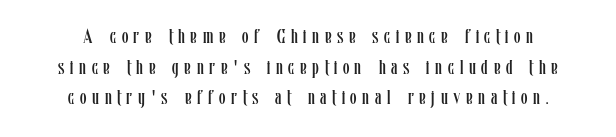
{"italic": "no", "bold": "no", "underline": "no", "align": "center", "line_spacing": "normal", "line_spacing_ratio": 1.46, "letter_spacing": "wide", "letter_spacing_em": 0.27, "glyph_px": 21}
